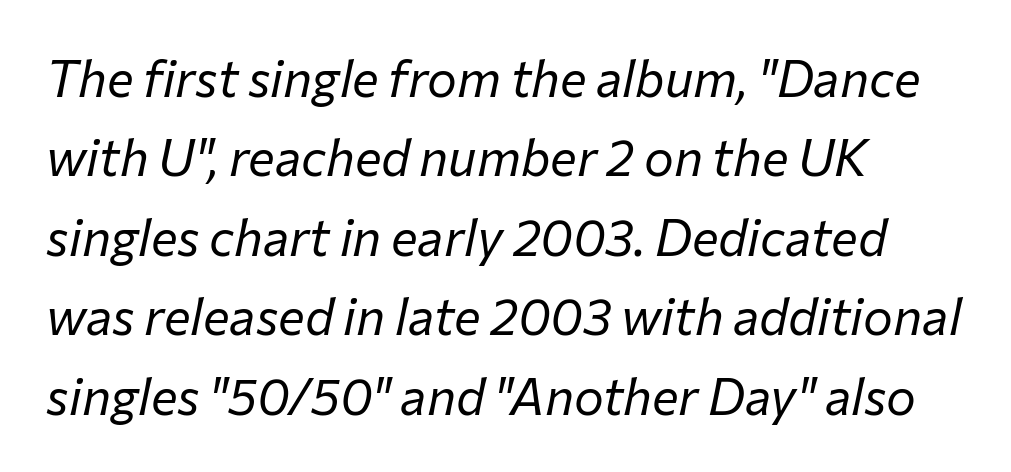
Q: Is the text bold? A: No.
Q: Is the text italic (slanted)? A: Yes, it leans right by about 12 degrees.
Q: Is the text underlined? A: No.
Q: How is the paragraph aligned? A: Left-aligned.
Q: Is the spacing between letters normal or unusually wide? A: Normal.
Q: Is the spacing between lines tight, normal or loose? A: Normal.
Q: Width (condensed, normal, or wide)? A: Normal.
Q: Stroke contrast? A: Low.
Q: x-height? A: Medium.
Q: Monospaced? A: No.
